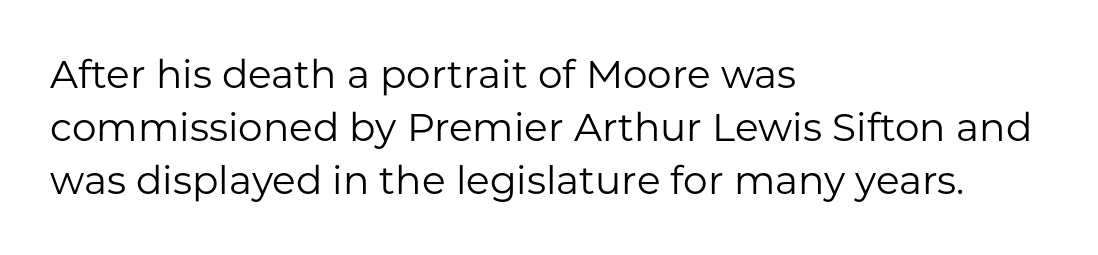
{"serif": "no", "italic": "no", "bold": "no", "weight": "regular", "width": "normal", "stroke_contrast": "low", "x_height": "medium", "monospaced": "no", "underline": "no", "align": "left", "line_spacing": "normal", "line_spacing_ratio": 1.36, "letter_spacing": "normal", "letter_spacing_em": 0.0, "glyph_px": 39}
